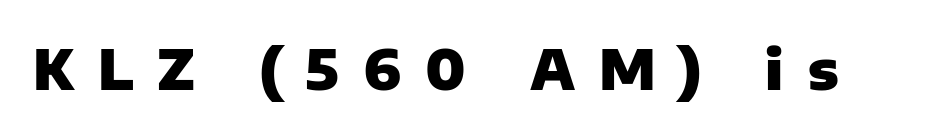
Q: Is the text bold? A: Yes.
Q: Is the text italic (slanted)? A: No, it is upright.
Q: Is the typeface a serif or a sans-serif typeface? A: Sans-serif.
Q: Is the text underlined? A: No.
Q: Is the spacing between letters normal or unusually wide? A: Unusually wide.
Q: Width (condensed, normal, or wide)? A: Normal.
Q: Stroke contrast? A: Low.
Q: x-height? A: Medium.
Q: Monospaced? A: No.
